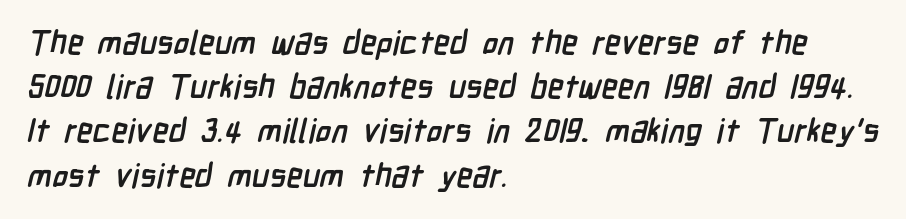
The image shows 33 px semibold, condensed sans-serif type; set left-aligned, normal line spacing (1.34x), normal letter spacing, not underlined; low stroke contrast and a medium x-height.
